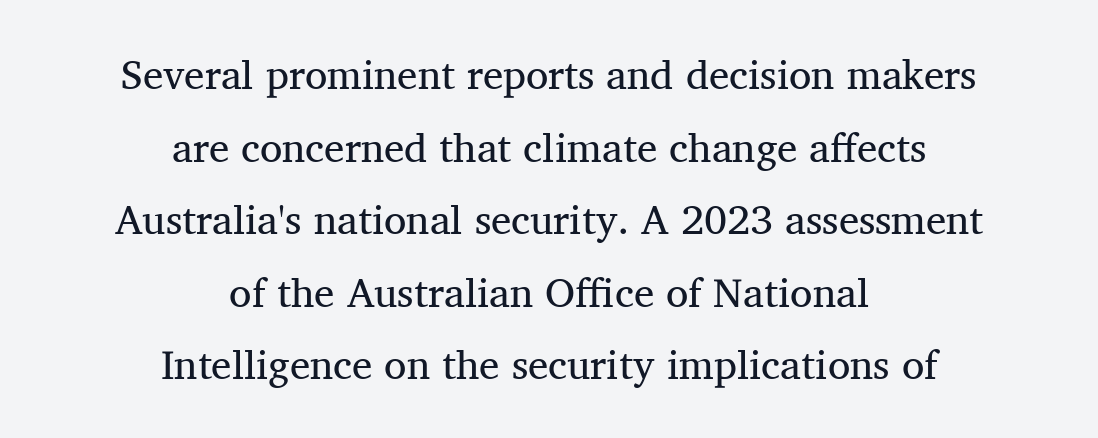
The image shows 41 px regular-weight serif type, upright; set centered, line spacing 1.77x, normal letter spacing, not underlined; medium stroke contrast and a medium x-height.
